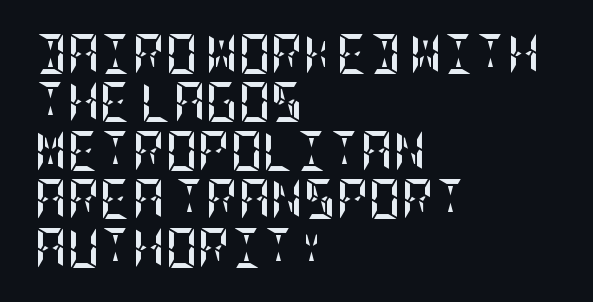
The image shows 40 px semibold, condensed type, upright; set left-aligned, line spacing 1.21x, normal letter spacing, not underlined; low stroke contrast and a large x-height.
